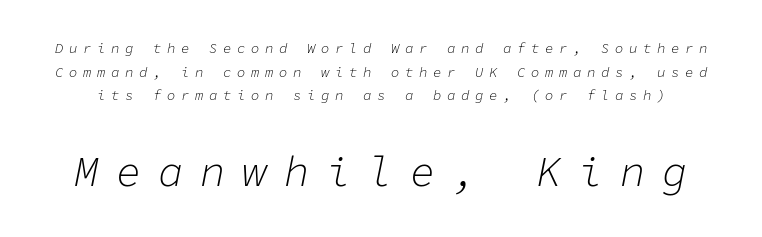
{"italic": "yes", "lean": "right", "slant_degrees": 11, "bold": "no", "weight": "light", "width": "normal", "stroke_contrast": "low", "x_height": "medium", "monospaced": "yes", "underline": "no", "line_spacing": "normal", "line_spacing_ratio": 1.69, "letter_spacing": "wide", "letter_spacing_em": 0.4, "larger_block": "second", "size_ratio": 3.0, "glyph_px": 42}
